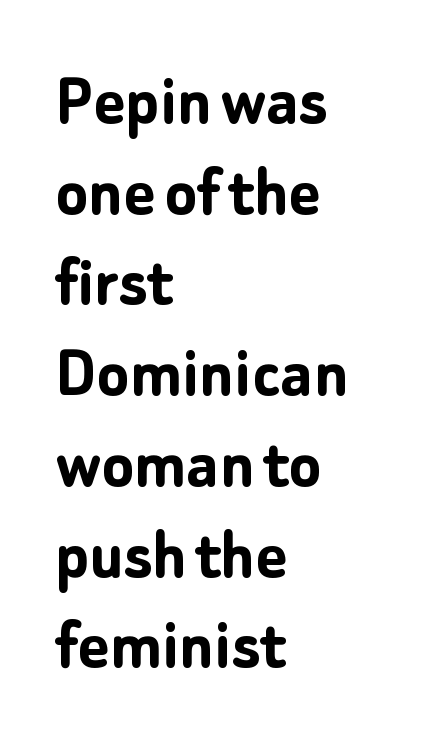
The image shows 75 px semibold sans-serif type, upright; set left-aligned, line spacing 1.21x, normal letter spacing, not underlined; low stroke contrast and a medium x-height.
